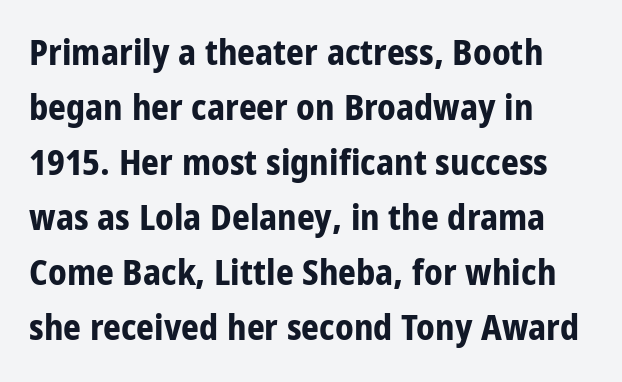
The image shows 35 px bold, condensed sans-serif type, upright; set left-aligned, normal line spacing (1.57x), normal letter spacing, not underlined; low stroke contrast and a large x-height.
